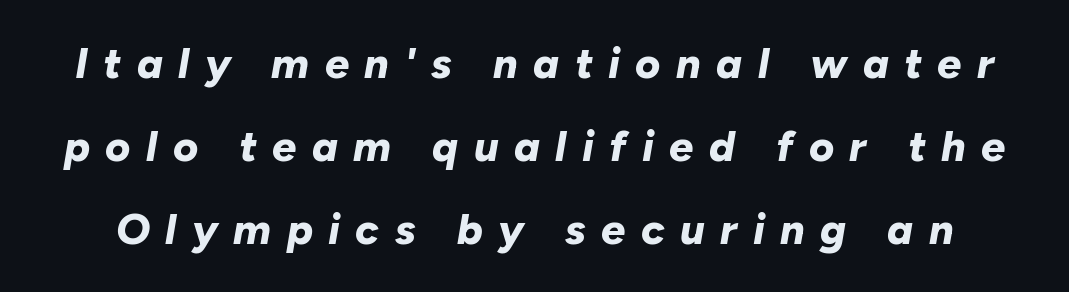
Students, note that the glyphs here are deliberately spaced far apart. The rendering uses natural spacing where letterforms have individual widths. Type without underlining. One glance says open: line gaps are wider than usual. What weight is shown? A full bold with thick strokes. Posture: slanted.
